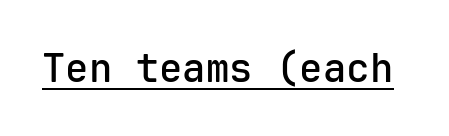
Emphasis is given by a line drawn under the lettering. Spacing verdict: monospaced, one width for all characters. These lines carry some extra weight — a demibold, not a full bold. This rendering employs a face without finishing strokes, i.e., a sans-serif. Students, note that the glyphs here touch the page at normal intervals.
